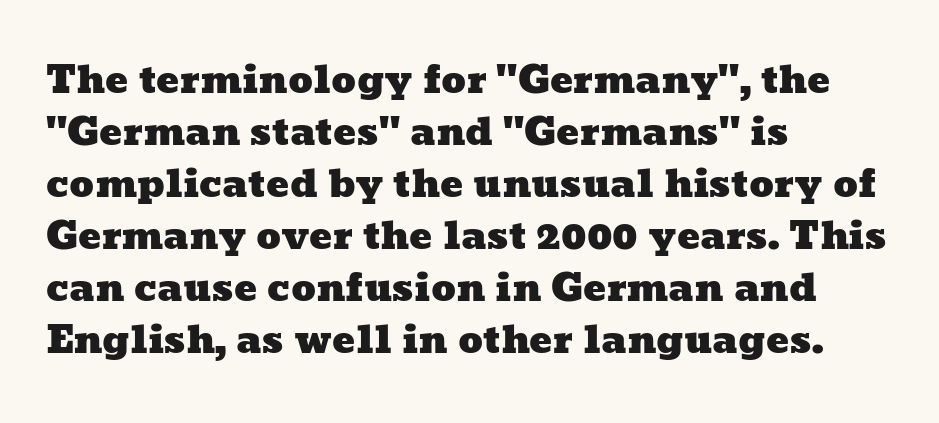
The image shows 38 px wide type; set left-aligned, normal line spacing (1.37x), normal letter spacing, not underlined; low stroke contrast and a medium x-height.
